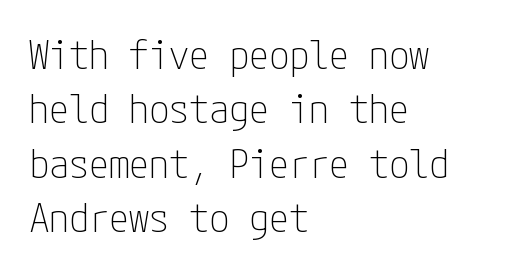
{"serif": "no", "italic": "no", "bold": "no", "weight": "thin", "width": "condensed", "stroke_contrast": "low", "x_height": "medium", "underline": "no", "align": "left", "line_spacing": "normal", "line_spacing_ratio": 1.36, "letter_spacing": "normal", "letter_spacing_em": 0.0, "glyph_px": 40}
